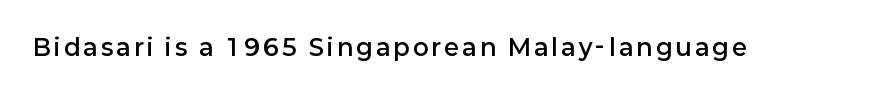
Q: Is the text bold? A: Semi-bold.
Q: Is the text italic (slanted)? A: No, it is upright.
Q: Is the text underlined? A: No.
